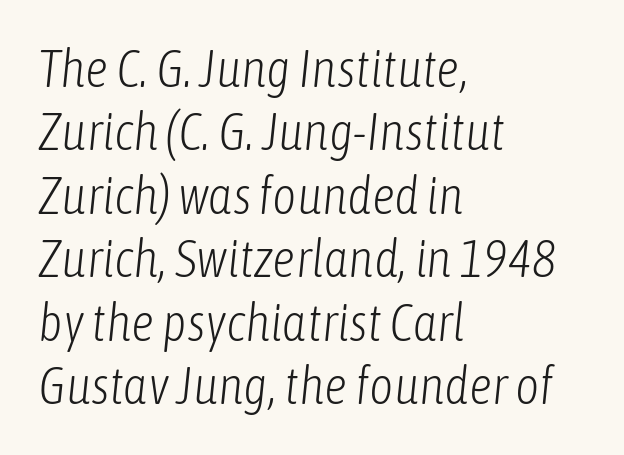
{"italic": "yes", "lean": "right", "slant_degrees": 6, "bold": "no", "weight": "light", "width": "condensed", "stroke_contrast": "low", "x_height": "medium", "monospaced": "no", "underline": "no", "align": "left", "line_spacing_ratio": 1.22, "letter_spacing": "normal", "letter_spacing_em": 0.0, "glyph_px": 52}
